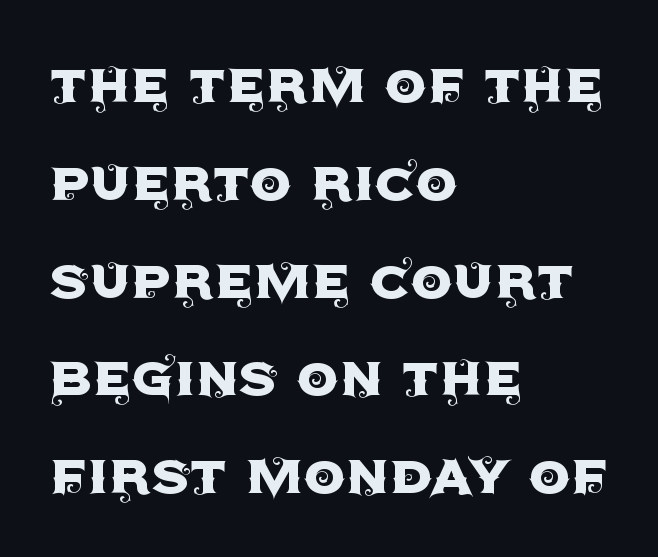
The image shows 67 px sans-serif type, upright; set left-aligned, normal line spacing (1.46x), normal letter spacing, not underlined; a large x-height.
